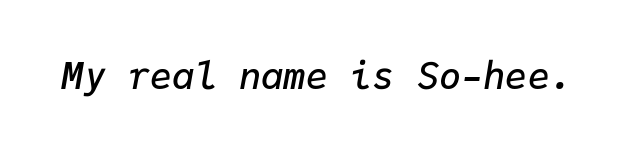
The image shows 37 px semibold type, italic (leaning right), monospaced; set normal letter spacing, not underlined; low stroke contrast and a medium x-height.
